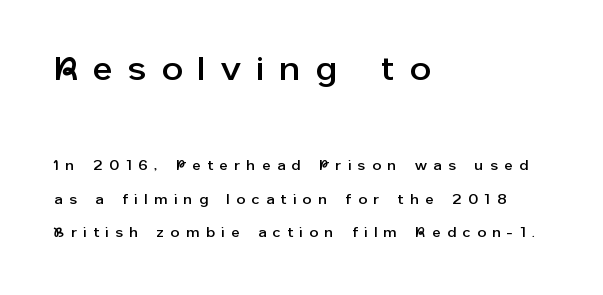
This sample trades compactness for vertical openness between lines. The type sits square on the baseline with zero lean. These lines have a slow, spaced-out rhythm from letter to letter. Examine the stroke ends and you'll find no serifs. A student would call this left alignment; a typographer would say flush left, rag right. Size hierarchy here favors the leading block over the trailing one.
